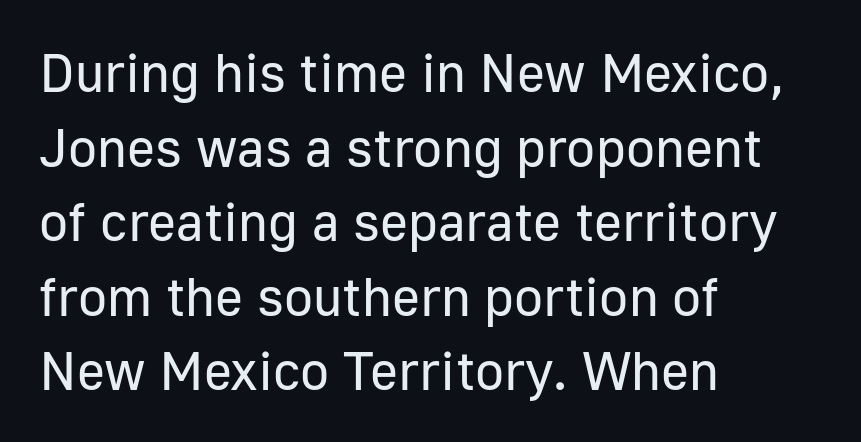
Q: Is the text bold? A: No.
Q: Is the text italic (slanted)? A: No, it is upright.
Q: Is the typeface a serif or a sans-serif typeface? A: Sans-serif.
Q: Is the text underlined? A: No.
Q: How is the paragraph aligned? A: Left-aligned.
Q: Is the spacing between letters normal or unusually wide? A: Normal.
Q: Is the spacing between lines tight, normal or loose? A: Normal.
Q: Width (condensed, normal, or wide)? A: Normal.
Q: Stroke contrast? A: Low.
Q: x-height? A: Medium.
Q: Monospaced? A: No.
